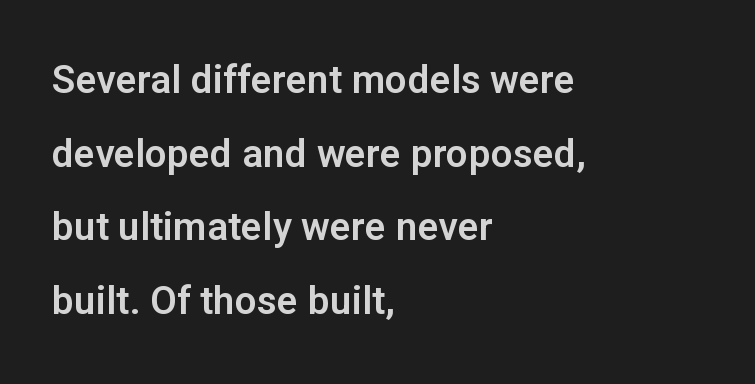
The zone under the glyphs is completely vacant. Honestly, the letter spacing is just normal — you wouldn't notice it. Tall strokes in this sample are plumb rather than angled. The passage shown is typeset with a sans-serif family.
